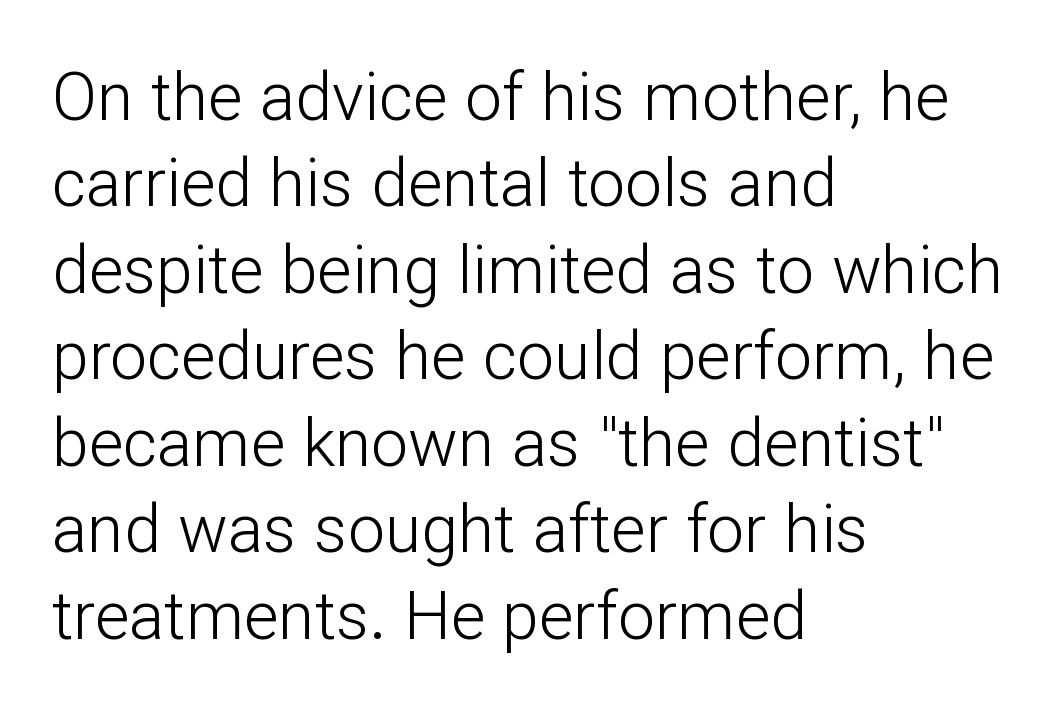
Q: Is the text bold? A: No.
Q: Is the text italic (slanted)? A: No, it is upright.
Q: Is the typeface a serif or a sans-serif typeface? A: Sans-serif.
Q: Is the text underlined? A: No.
Q: How is the paragraph aligned? A: Left-aligned.
Q: Is the spacing between letters normal or unusually wide? A: Normal.
Q: Is the spacing between lines tight, normal or loose? A: Normal.
Q: Width (condensed, normal, or wide)? A: Normal.
Q: Stroke contrast? A: Low.
Q: x-height? A: Medium.
Q: Monospaced? A: No.
